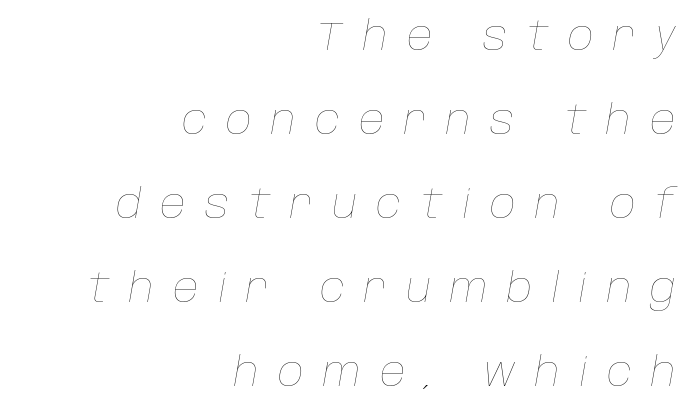
The text carries the slant typical of an italic or oblique font. What's the leading like? Stretched, with rows far apart. These lines have a slow, spaced-out rhythm from letter to letter. Caption: face not bold, strokes unweighted.
